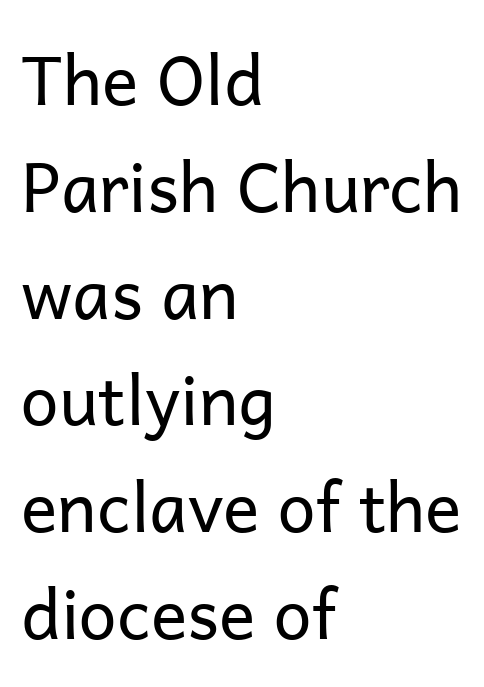
{"serif": "no", "italic": "no", "bold": "no", "weight": "regular", "width": "normal", "stroke_contrast": "low", "x_height": "medium", "monospaced": "no", "underline": "no", "align": "left", "line_spacing": "normal", "line_spacing_ratio": 1.57, "letter_spacing": "normal", "letter_spacing_em": 0.0, "glyph_px": 68}
